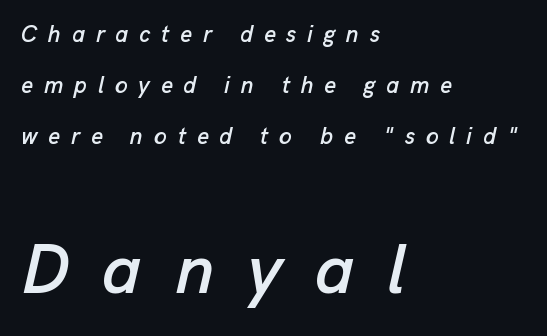
The image shows 70 px text type, italic (leaning right); set left-aligned, loose line spacing (2.21x), unusually wide letter spacing (+0.47 em), not underlined; the second (bottom) block is 3.04x larger; low stroke contrast and a medium x-height.
